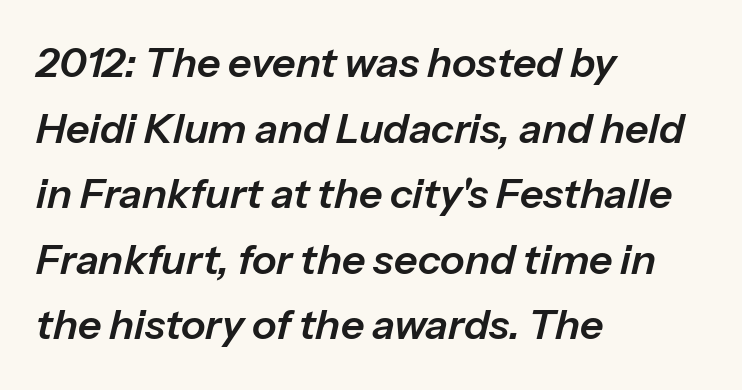
The horizontal fit of the characters is conventional and even. One glance says typical: line gaps are just what's usual. Every row of glyphs begins at an identical x-position on the left. Has an underline been added? It has not. Characters are canted at an angle relative to the baseline's perpendicular.
